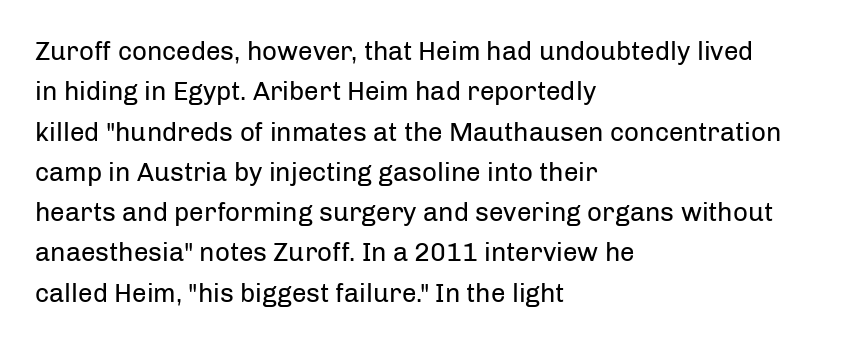
The image shows 26 px text type, upright; set left-aligned, normal line spacing (1.55x), normal letter spacing, not underlined.
